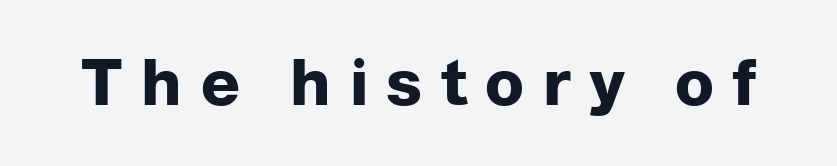
Q: Is the text bold? A: Yes.
Q: Is the text italic (slanted)? A: No, it is upright.
Q: Is the typeface a serif or a sans-serif typeface? A: Sans-serif.
Q: Is the text underlined? A: No.
Q: Is the spacing between letters normal or unusually wide? A: Unusually wide.
Q: Width (condensed, normal, or wide)? A: Normal.
Q: Stroke contrast? A: Low.
Q: x-height? A: Medium.
Q: Monospaced? A: No.
